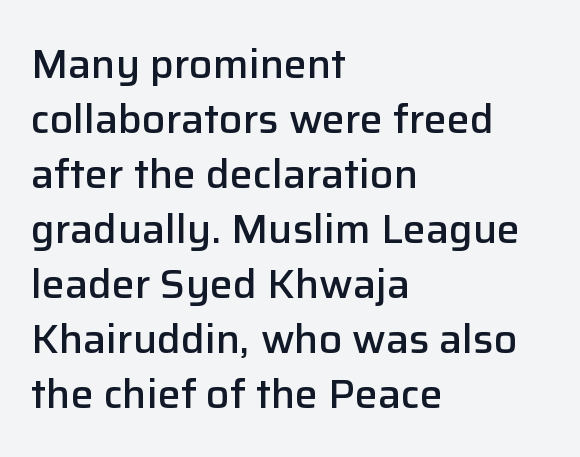
{"serif": "no", "italic": "no", "bold": "semi", "weight": "semibold", "width": "normal", "stroke_contrast": "low", "x_height": "medium", "monospaced": "no", "underline": "no", "align": "left", "line_spacing": "normal", "line_spacing_ratio": 1.34, "letter_spacing": "normal", "letter_spacing_em": 0.0, "glyph_px": 41}
